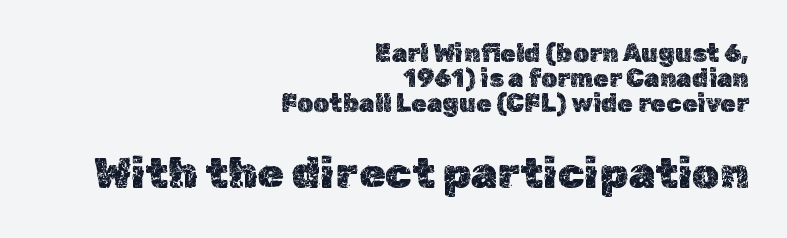
The image shows 43 px text type, upright; set right-aligned, tight line spacing (1.0x), normal letter spacing, not underlined; the second (bottom) block is 1.72x larger; a medium x-height.
